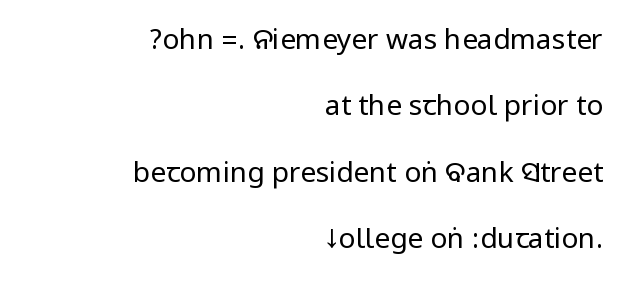
Q: Is the text bold? A: No.
Q: Is the text italic (slanted)? A: No, it is upright.
Q: Is the typeface a serif or a sans-serif typeface? A: Sans-serif.
Q: Is the text underlined? A: No.
Q: How is the paragraph aligned? A: Right-aligned.
Q: Is the spacing between letters normal or unusually wide? A: Normal.
Q: Is the spacing between lines tight, normal or loose? A: Loose.
Q: Width (condensed, normal, or wide)? A: Condensed.
Q: Stroke contrast? A: Low.
